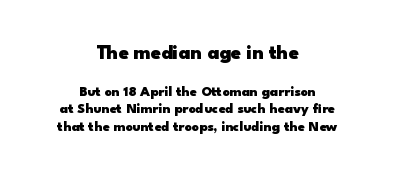
The image shows 20 px bold type, upright; set centered, normal line spacing (1.25x), normal letter spacing, not underlined; the first (top) block is 1.43x larger.
